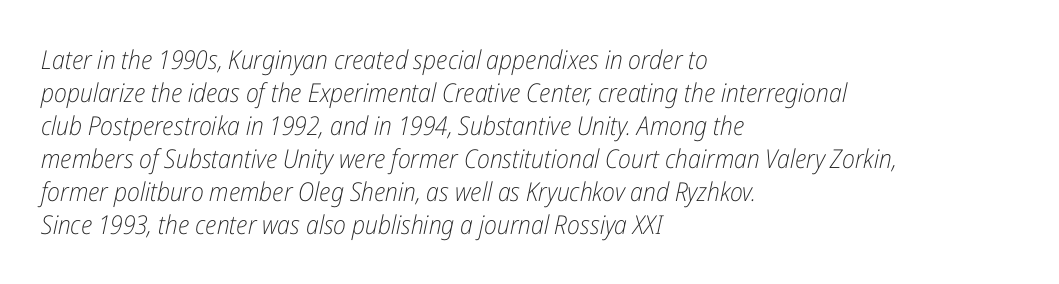
{"italic": "yes", "lean": "right", "slant_degrees": 12, "bold": "no", "underline": "no", "align": "left", "line_spacing": "normal", "line_spacing_ratio": 1.27, "letter_spacing": "normal", "letter_spacing_em": 0.0, "glyph_px": 26}
